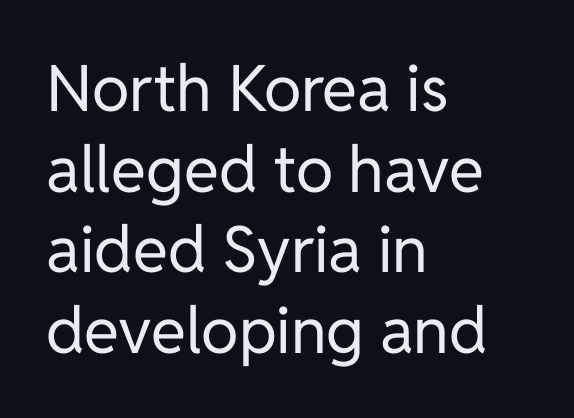
The compositor pushed each line to the left boundary. The letters advance in unequal steps, a hallmark of proportional type. The letters stand straight up with perfectly vertical stems. Each stroke keeps to a modest, everyday thickness or less.
